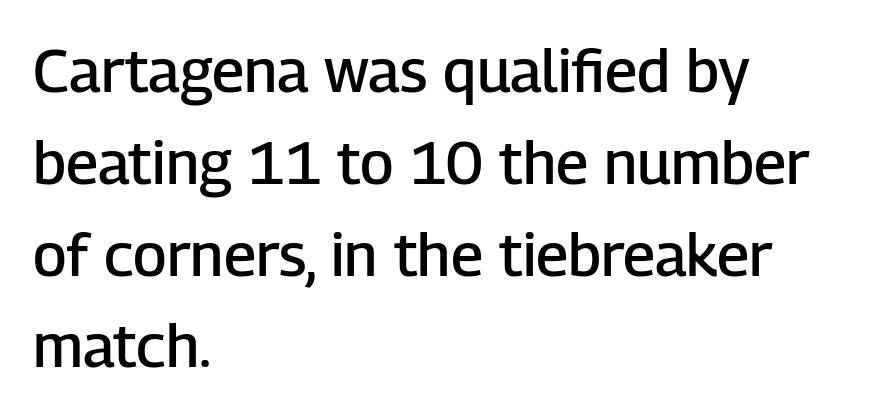
Q: Is the text bold? A: Semi-bold.
Q: Is the text italic (slanted)? A: No, it is upright.
Q: Is the typeface a serif or a sans-serif typeface? A: Sans-serif.
Q: Is the text underlined? A: No.
Q: How is the paragraph aligned? A: Left-aligned.
Q: Is the spacing between letters normal or unusually wide? A: Normal.
Q: Is the spacing between lines tight, normal or loose? A: Normal.
Q: Width (condensed, normal, or wide)? A: Normal.
Q: Stroke contrast? A: Low.
Q: x-height? A: Medium.
Q: Monospaced? A: No.
